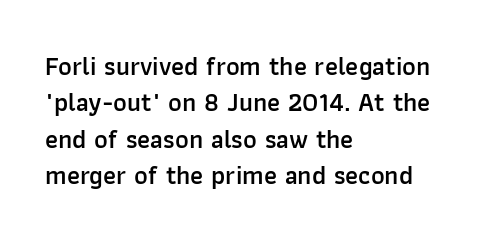
Q: Is the text bold? A: Semi-bold.
Q: Is the text italic (slanted)? A: No, it is upright.
Q: Is the text underlined? A: No.
Q: How is the paragraph aligned? A: Left-aligned.
Q: Is the spacing between letters normal or unusually wide? A: Normal.
Q: Is the spacing between lines tight, normal or loose? A: Normal.
